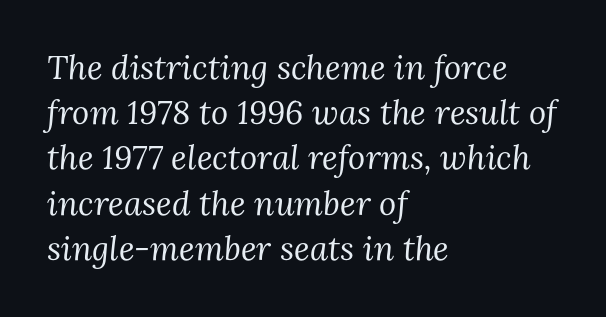
Q: Is the text bold? A: No.
Q: Is the text italic (slanted)? A: Yes, it leans right by about 3 degrees.
Q: Is the typeface a serif or a sans-serif typeface? A: Serif.
Q: Is the text underlined? A: No.
Q: How is the paragraph aligned? A: Left-aligned.
Q: Is the spacing between letters normal or unusually wide? A: Normal.
Q: Is the spacing between lines tight, normal or loose? A: Normal.
Q: Width (condensed, normal, or wide)? A: Normal.
Q: Stroke contrast? A: Medium.
Q: x-height? A: Medium.
Q: Monospaced? A: No.
